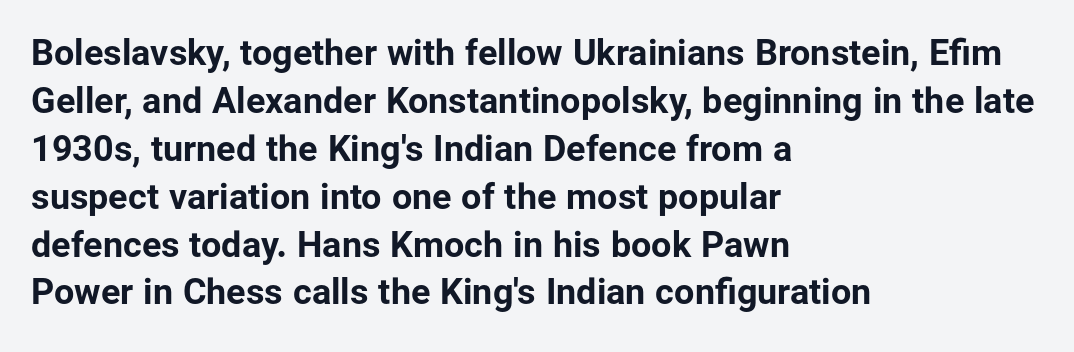
The image shows 36 px bold sans-serif type, upright; set left-aligned, normal line spacing (1.33x), normal letter spacing, not underlined; low stroke contrast and a medium x-height.
